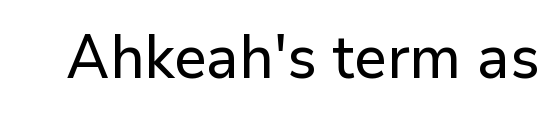
Q: Is the text italic (slanted)? A: No, it is upright.
Q: Is the typeface a serif or a sans-serif typeface? A: Sans-serif.
Q: Is the text underlined? A: No.
Q: Is the spacing between letters normal or unusually wide? A: Normal.
Q: Width (condensed, normal, or wide)? A: Normal.
Q: Stroke contrast? A: Low.
Q: x-height? A: Medium.
Q: Monospaced? A: No.
